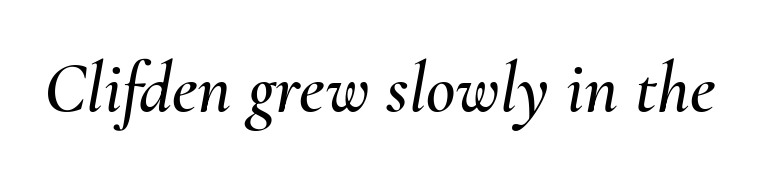
Q: Is the text italic (slanted)? A: Yes, it leans right by about 10 degrees.
Q: Is the text underlined? A: No.
Q: Is the spacing between letters normal or unusually wide? A: Normal.
Q: Width (condensed, normal, or wide)? A: Normal.
Q: Stroke contrast? A: Medium.
Q: x-height? A: Small.
Q: Monospaced? A: No.
